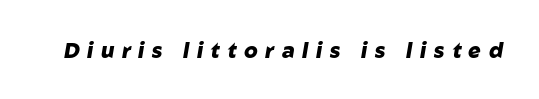
The image shows 21 px bold type, italic (leaning right); set unusually wide letter spacing (+0.36 em), not underlined.
